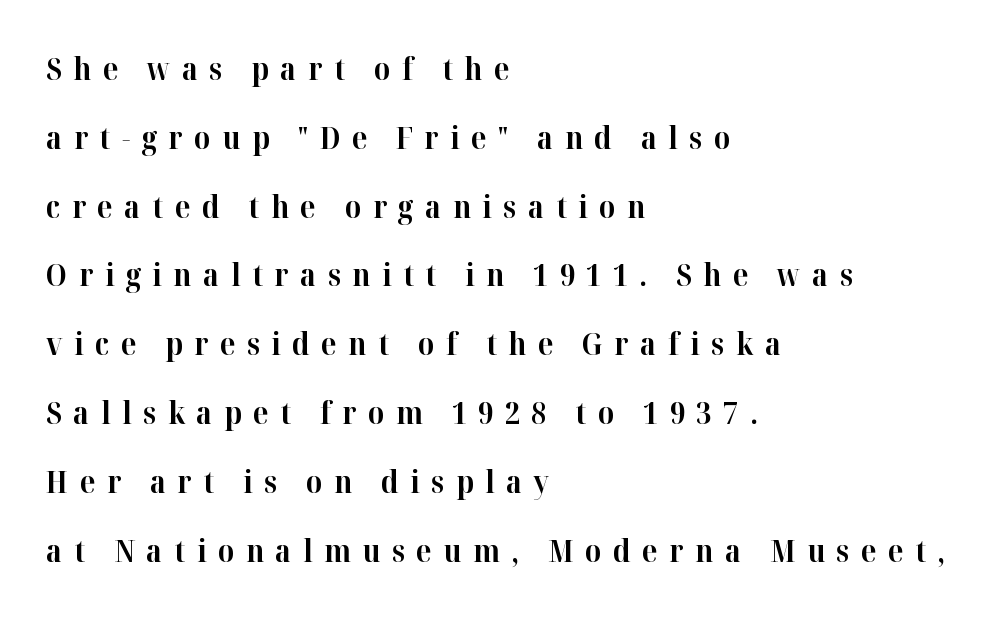
The typeface chosen for these lines features serifs. Letters rest on an invisible, unmarked baseline. Does the lettering tilt? It doesn't — this is upright. Short note: letters widely spaced. What weight is shown? A full bold with thick strokes. Leading is clearly above the norm, producing a sparse column.
